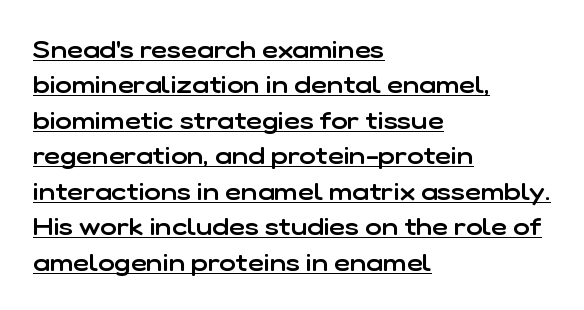
Q: Is the text bold? A: Semi-bold.
Q: Is the text italic (slanted)? A: No, it is upright.
Q: Is the text underlined? A: Yes.
Q: How is the paragraph aligned? A: Left-aligned.
Q: Is the spacing between letters normal or unusually wide? A: Normal.
Q: Is the spacing between lines tight, normal or loose? A: Normal.
